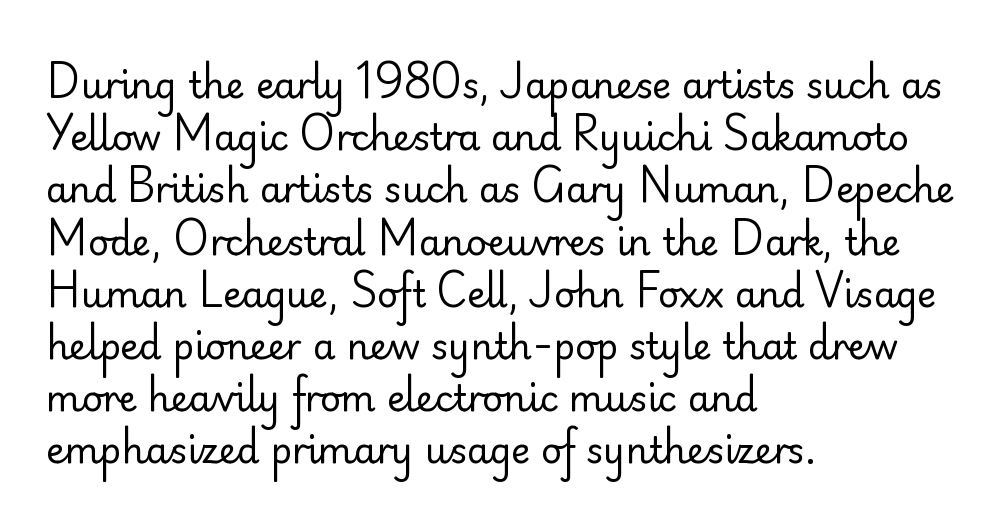
Q: Is the text bold? A: No.
Q: Is the text italic (slanted)? A: No, it is upright.
Q: Is the typeface a serif or a sans-serif typeface? A: Sans-serif.
Q: Is the text underlined? A: No.
Q: How is the paragraph aligned? A: Left-aligned.
Q: Is the spacing between letters normal or unusually wide? A: Normal.
Q: Is the spacing between lines tight, normal or loose? A: Normal.
Q: Width (condensed, normal, or wide)? A: Normal.
Q: Stroke contrast? A: Low.
Q: x-height? A: Small.
Q: Monospaced? A: No.
